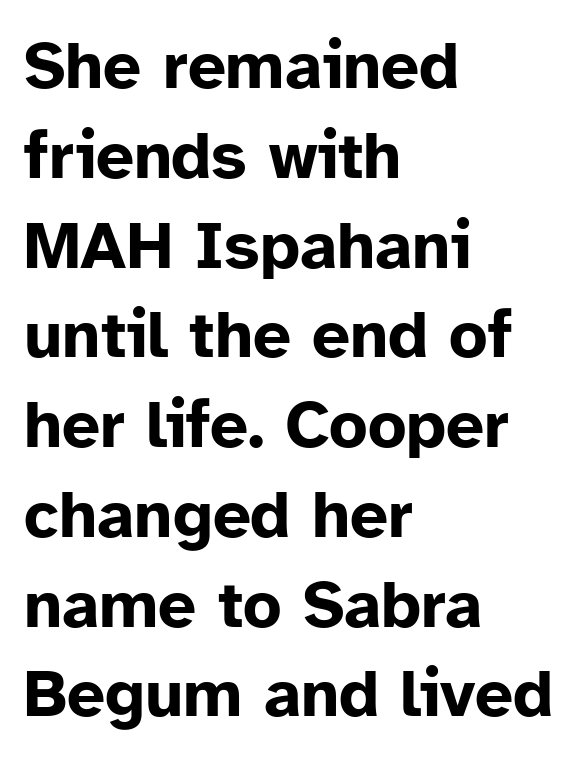
The image shows 67 px bold sans-serif type, upright; set left-aligned, normal line spacing (1.34x), normal letter spacing, not underlined; low stroke contrast and a medium x-height.
